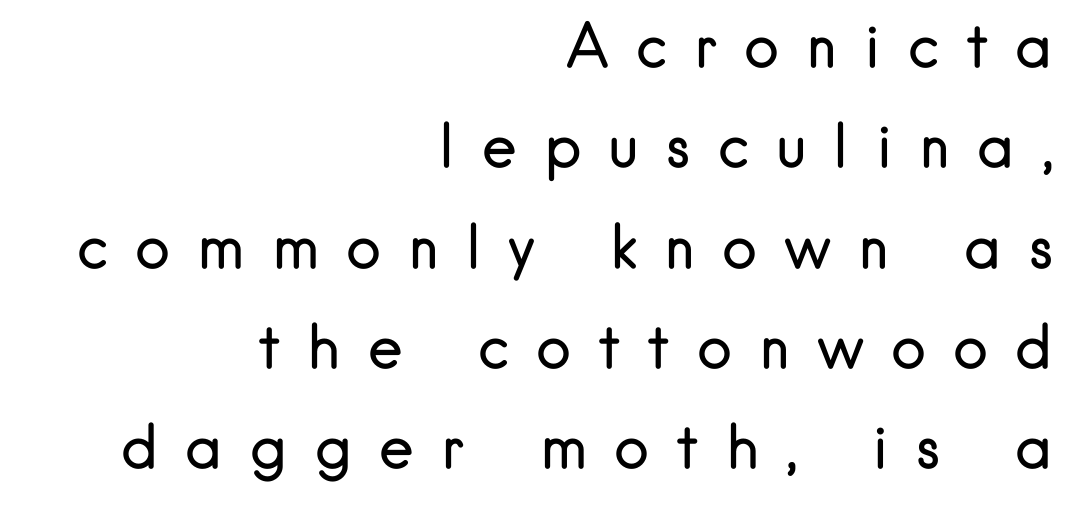
Q: Is the text bold? A: No.
Q: Is the text italic (slanted)? A: No, it is upright.
Q: Is the typeface a serif or a sans-serif typeface? A: Sans-serif.
Q: Is the text underlined? A: No.
Q: How is the paragraph aligned? A: Right-aligned.
Q: Is the spacing between letters normal or unusually wide? A: Unusually wide.
Q: Is the spacing between lines tight, normal or loose? A: Normal.
Q: Width (condensed, normal, or wide)? A: Normal.
Q: Stroke contrast? A: Low.
Q: x-height? A: Small.
Q: Monospaced? A: No.
